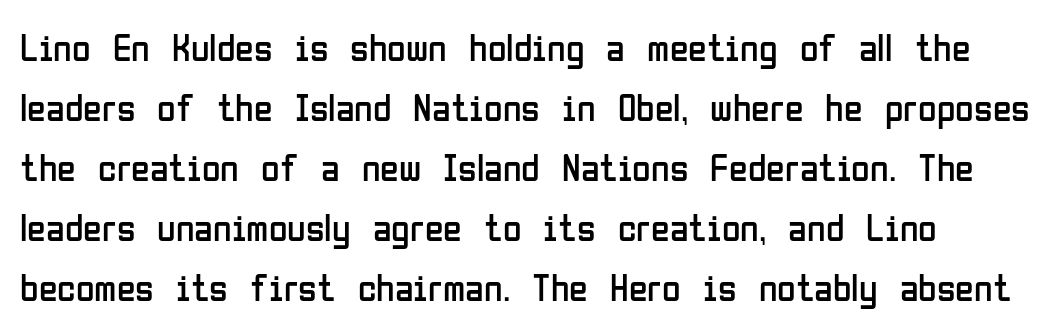
Q: Is the text bold? A: No.
Q: Is the text italic (slanted)? A: No, it is upright.
Q: Is the typeface a serif or a sans-serif typeface? A: Sans-serif.
Q: Is the text underlined? A: No.
Q: Is the spacing between letters normal or unusually wide? A: Normal.
Q: Is the spacing between lines tight, normal or loose? A: Normal.
Q: Width (condensed, normal, or wide)? A: Condensed.
Q: Stroke contrast? A: Low.
Q: x-height? A: Medium.
Q: Monospaced? A: No.
